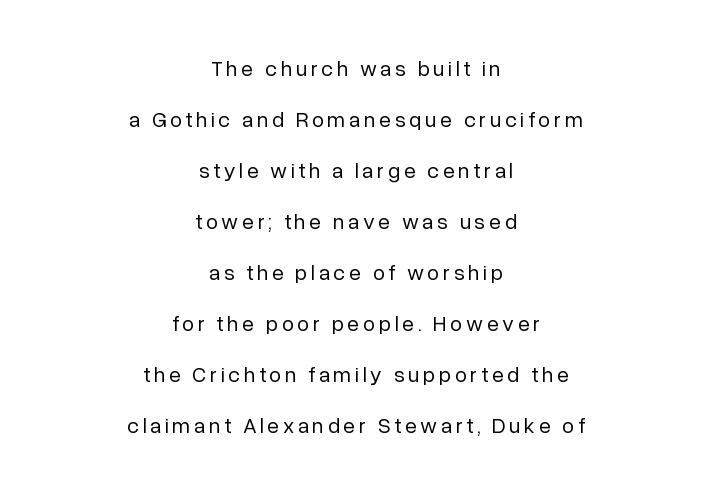
Q: Is the text bold? A: No.
Q: Is the text italic (slanted)? A: No, it is upright.
Q: Is the text underlined? A: No.
Q: How is the paragraph aligned? A: Centered.
Q: Is the spacing between lines tight, normal or loose? A: Loose.
